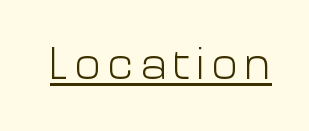
{"serif": "no", "italic": "no", "bold": "no", "weight": "light", "width": "normal", "stroke_contrast": "low", "x_height": "medium", "monospaced": "no", "underline": "yes", "glyph_px": 45}
